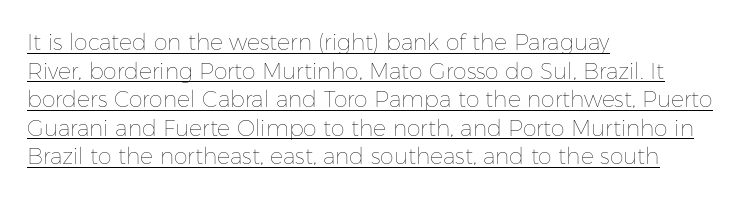
Q: Is the text bold? A: No.
Q: Is the text italic (slanted)? A: No, it is upright.
Q: Is the text underlined? A: Yes.
Q: How is the paragraph aligned? A: Left-aligned.
Q: Is the spacing between letters normal or unusually wide? A: Normal.
Q: Is the spacing between lines tight, normal or loose? A: Normal.
